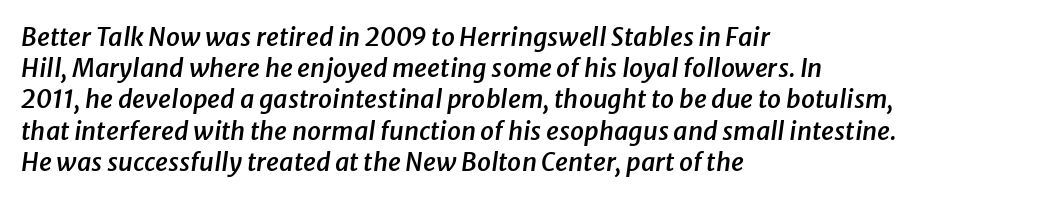
The image shows 25 px text type, italic (leaning right); set left-aligned, normal line spacing (1.25x), normal letter spacing, not underlined.
